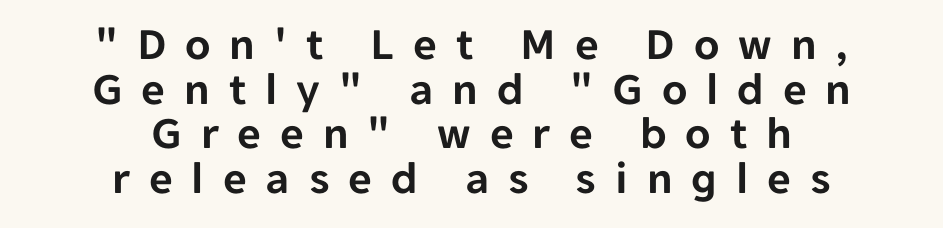
{"serif": "no", "italic": "no", "width": "normal", "stroke_contrast": "low", "x_height": "medium", "monospaced": "no", "underline": "no", "align": "center", "line_spacing": "tight", "line_spacing_ratio": 0.97, "letter_spacing": "wide", "letter_spacing_em": 0.41, "glyph_px": 46}
